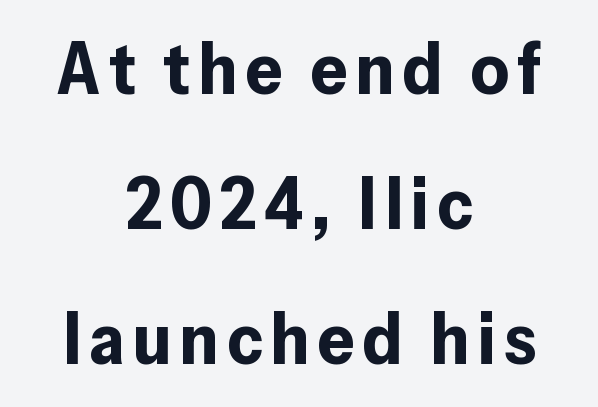
What weight is shown? A full bold with thick strokes. Glance below the letters and you will spot only blank space. Observe the absence of serifs on each vertical stroke in this sample. This is roman type, the default non-slanted kind.
